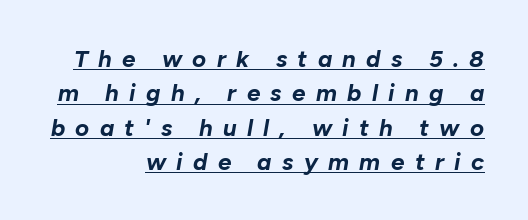
Each line of the rendering has a horizontal stroke beneath the glyphs. A full-strength bold gives these letters their thick strokes. Students, note that the glyphs here are deliberately spaced far apart. Slanted lettering throughout. Compared with typical paragraphs, the rows here are spaced about the same.
